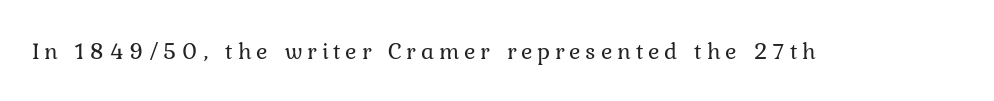
The image shows 24 px text type, upright; set unusually wide letter spacing (+0.2 em), not underlined.
